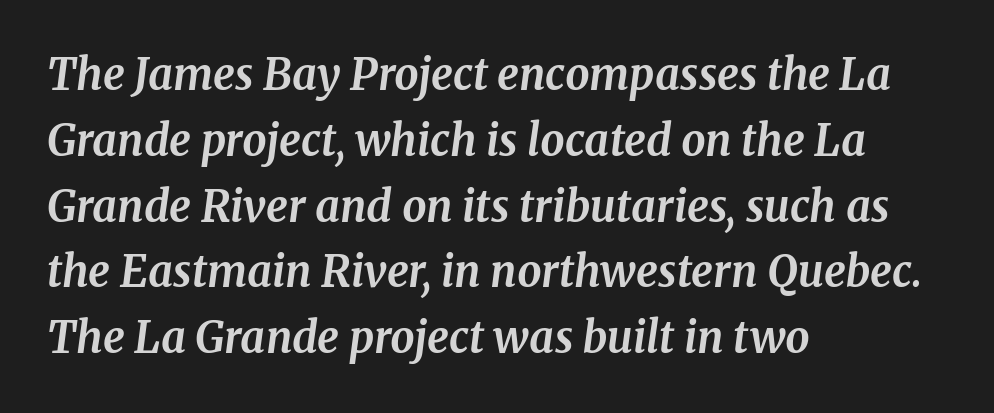
The image shows 43 px bold serif type, italic (leaning right); set left-aligned, normal line spacing (1.53x), normal letter spacing, not underlined; medium stroke contrast and a medium x-height.
